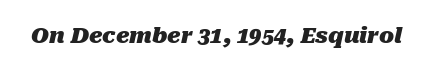
Short note: letters normally spaced. Italic: yes, the glyphs are oblique. Beneath every word, the page is bare. Compared with an ordinary text face, these strokes are far heavier — a full bold.
